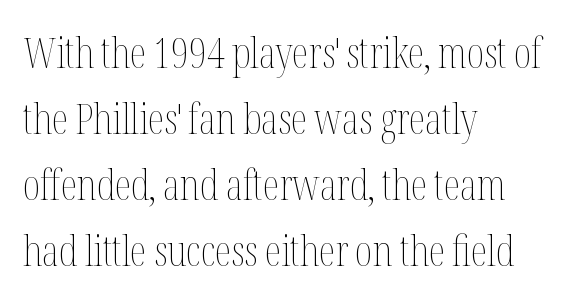
Q: Is the text bold? A: No.
Q: Is the text italic (slanted)? A: No, it is upright.
Q: Is the text underlined? A: No.
Q: How is the paragraph aligned? A: Left-aligned.
Q: Is the spacing between letters normal or unusually wide? A: Normal.
Q: Is the spacing between lines tight, normal or loose? A: Normal.
Q: Width (condensed, normal, or wide)? A: Condensed.
Q: Stroke contrast? A: Medium.
Q: x-height? A: Medium.
Q: Monospaced? A: No.
